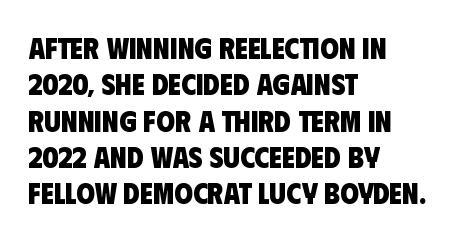
{"serif": "no", "bold": "yes", "weight": "heavy", "width": "condensed", "stroke_contrast": "low", "x_height": "large", "monospaced": "no", "underline": "no", "align": "left", "line_spacing_ratio": 1.21, "letter_spacing": "normal", "letter_spacing_em": 0.0, "glyph_px": 30}
